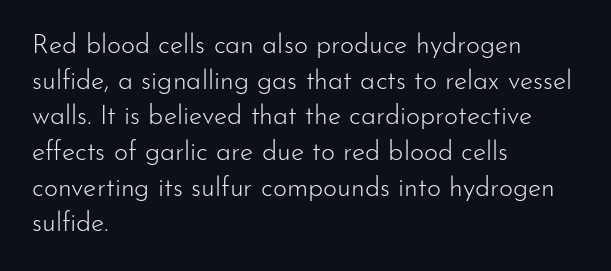
Notice how descenders clear the ascenders below comfortably — that's standard leading. Rule under the text: the space is simply empty. This rendering uses left alignment, leaving the right contour irregular. The type sits square on the baseline with zero lean. The font sits on the lighter half of the weight spectrum, regular included. The gaps between neighbouring characters are ordinary and unremarkable.
